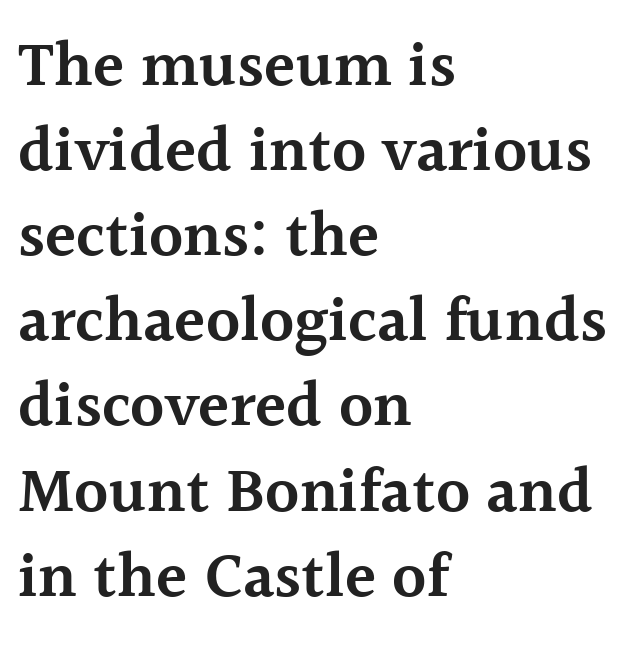
Q: Is the text bold? A: Semi-bold.
Q: Is the text italic (slanted)? A: No, it is upright.
Q: Is the typeface a serif or a sans-serif typeface? A: Serif.
Q: Is the text underlined? A: No.
Q: How is the paragraph aligned? A: Left-aligned.
Q: Is the spacing between letters normal or unusually wide? A: Normal.
Q: Is the spacing between lines tight, normal or loose? A: Normal.
Q: Width (condensed, normal, or wide)? A: Normal.
Q: x-height? A: Medium.
Q: Monospaced? A: No.
